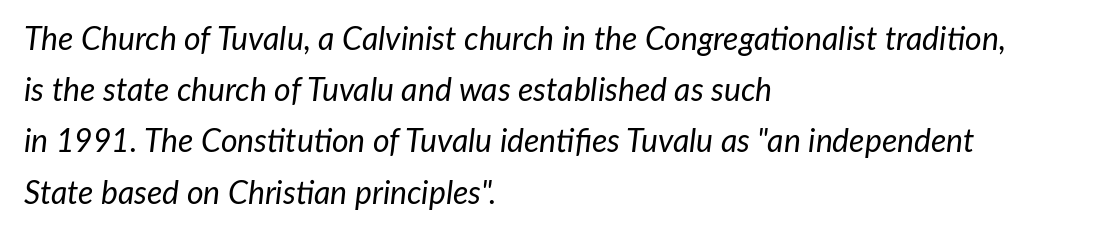
{"italic": "yes", "lean": "right", "slant_degrees": 7, "bold": "no", "weight": "regular", "width": "normal", "stroke_contrast": "low", "x_height": "medium", "monospaced": "no", "underline": "no", "align": "left", "line_spacing": "normal", "line_spacing_ratio": 1.6, "letter_spacing": "normal", "letter_spacing_em": 0.0, "glyph_px": 32}
